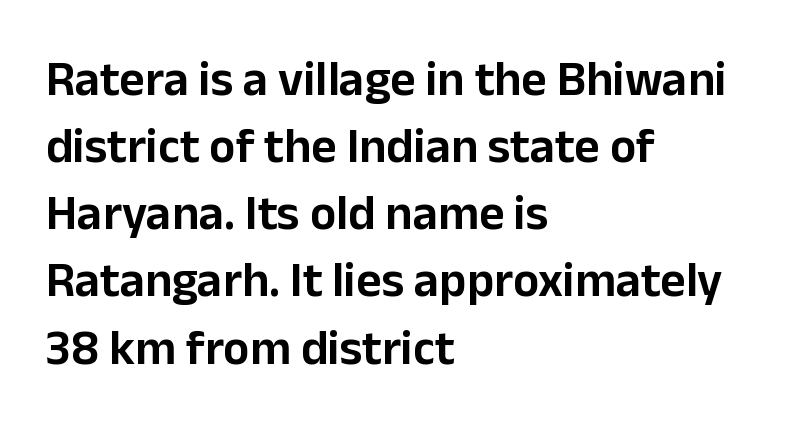
A roman cut, with each character standing at attention. Think of a printed novel: that variable character pitch is what you see here. Just letters on the line, the space beneath them empty. There is no visible air inserted between adjacent glyphs. Regarding serifs, this sample does without them. Leftover space on each line is placed entirely after the last word.
